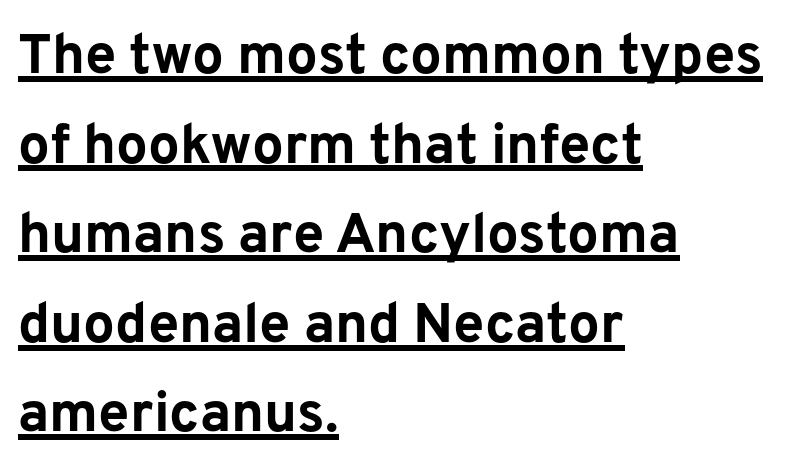
Italic: no, the glyphs are upright roman. A typesetter would call this proportional, since set widths differ per character. Line spacing here is normal. Words appear dense and cohesive because spacing is normal. Compared with an ordinary text face, these strokes are far heavier — a full bold.
